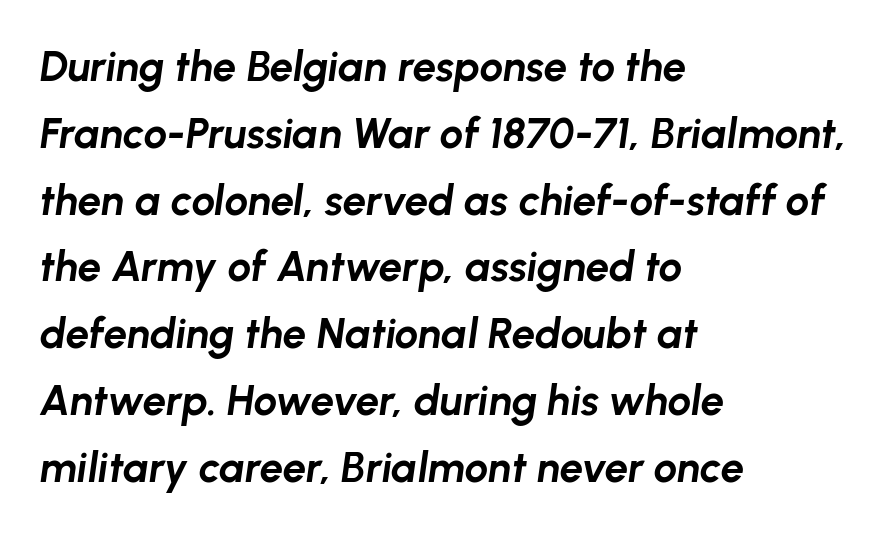
Q: Is the text bold? A: Yes.
Q: Is the text italic (slanted)? A: Yes, it leans right by about 8 degrees.
Q: Is the text underlined? A: No.
Q: How is the paragraph aligned? A: Left-aligned.
Q: Is the spacing between letters normal or unusually wide? A: Normal.
Q: Is the spacing between lines tight, normal or loose? A: Normal.
Q: Width (condensed, normal, or wide)? A: Normal.
Q: Stroke contrast? A: Low.
Q: x-height? A: Medium.
Q: Monospaced? A: No.
